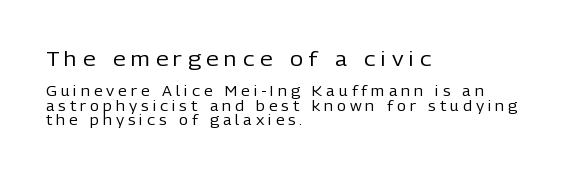
{"italic": "no", "bold": "no", "underline": "no", "align": "left", "line_spacing": "tight", "line_spacing_ratio": 1.02, "letter_spacing": "wide", "letter_spacing_em": 0.29, "larger_block": "first", "size_ratio": 1.43, "glyph_px": 20}
